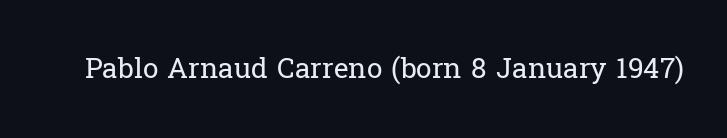
A typesetter would call this proportional, since set widths differ per character. This is roman type, the default non-slanted kind. The rendering keeps characters at their native spacing. Clear beneath every line of the passage. Old-style or modern, the face here clearly has serifs. Stems and bowls with no extra thickness — not bold.
